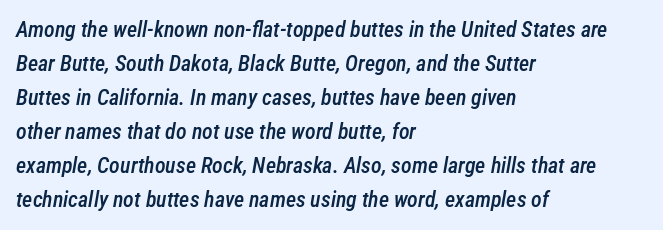
Bold? Not quite — semibold, heavier than regular but stopping short. Line spacing here is normal. The text block is weighted toward the left margin, trailing off unevenly rightward. The strip under each line holds only bare page. Words appear dense and cohesive because spacing is normal.
